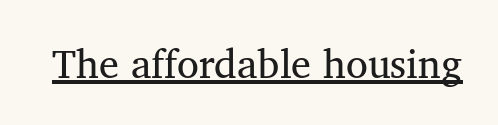
Q: Is the text bold? A: No.
Q: Is the text italic (slanted)? A: No, it is upright.
Q: Is the typeface a serif or a sans-serif typeface? A: Serif.
Q: Is the text underlined? A: Yes.
Q: Is the spacing between letters normal or unusually wide? A: Normal.
Q: Width (condensed, normal, or wide)? A: Normal.
Q: Stroke contrast? A: Medium.
Q: x-height? A: Medium.
Q: Monospaced? A: No.
